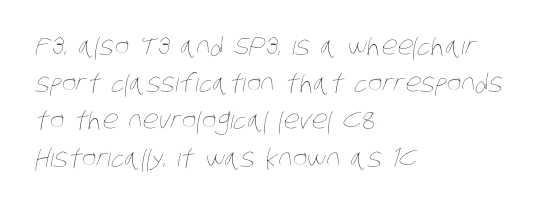
The image shows 25 px text type; set left-aligned, normal line spacing (1.49x), normal letter spacing, not underlined.
